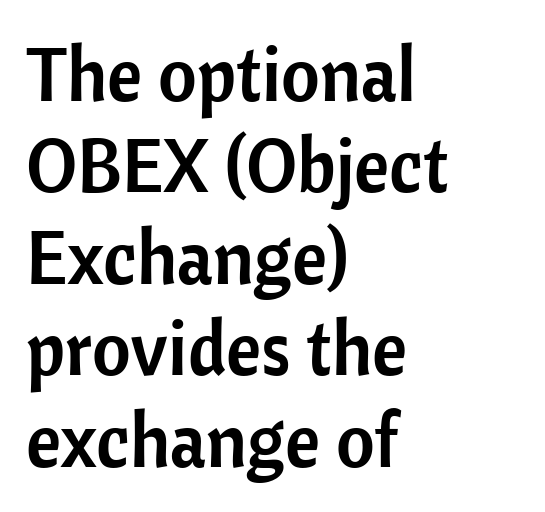
In terms of letterform style, serifs are entirely absent. Here the designer chose a conventional face with non-uniform glyph widths. Any mark beneath the type? The region is blank. It's the straight-up-and-down kind of type. Left-aligned paragraph, ragged on the right. The letterforms sit shoulder to shoulder at normal distance.
